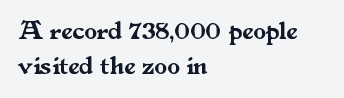
Q: Is the text italic (slanted)? A: No, it is upright.
Q: Is the text underlined? A: No.
Q: How is the paragraph aligned? A: Left-aligned.
Q: Is the spacing between letters normal or unusually wide? A: Normal.
Q: Is the spacing between lines tight, normal or loose? A: Normal.
